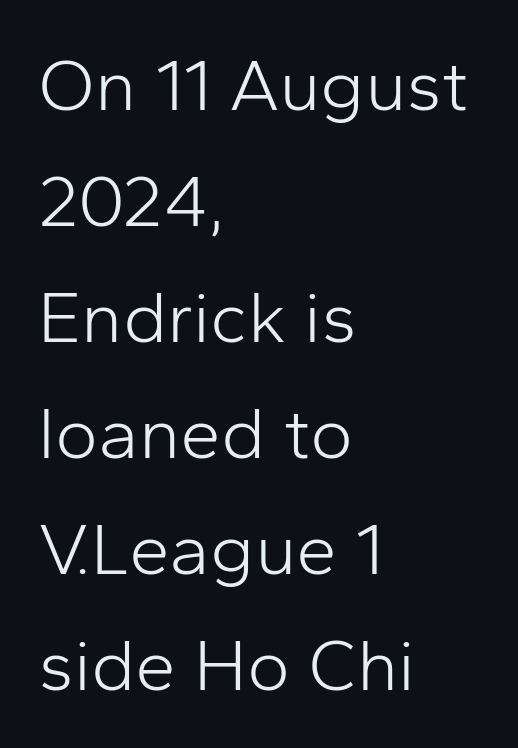
The image shows 73 px light sans-serif type, upright; set left-aligned, normal line spacing (1.59x), normal letter spacing, not underlined; low stroke contrast and a medium x-height.
